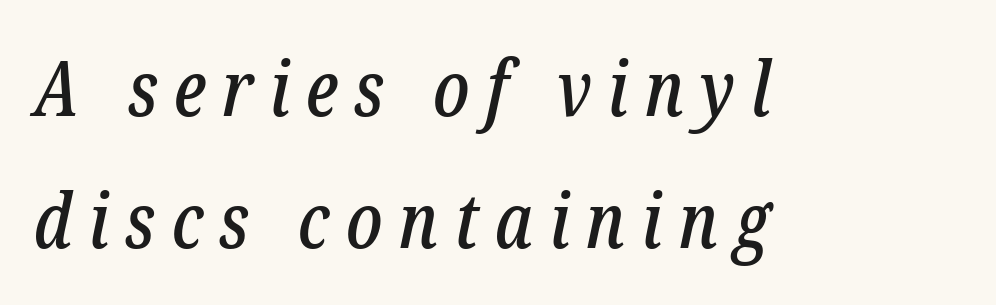
Q: Is the text italic (slanted)? A: Yes, it leans right by about 12 degrees.
Q: Is the typeface a serif or a sans-serif typeface? A: Serif.
Q: Is the text underlined? A: No.
Q: How is the paragraph aligned? A: Left-aligned.
Q: Is the spacing between letters normal or unusually wide? A: Unusually wide.
Q: Width (condensed, normal, or wide)? A: Condensed.
Q: Stroke contrast? A: Low.
Q: x-height? A: Medium.
Q: Monospaced? A: No.
